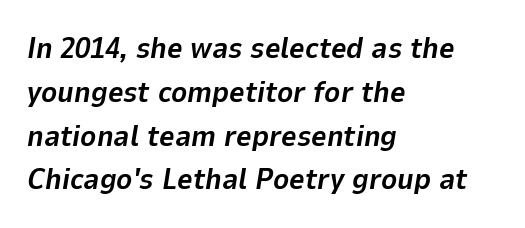
The image shows 30 px bold type, italic (leaning right); set left-aligned, normal line spacing (1.46x), normal letter spacing, not underlined; low stroke contrast and a medium x-height.
